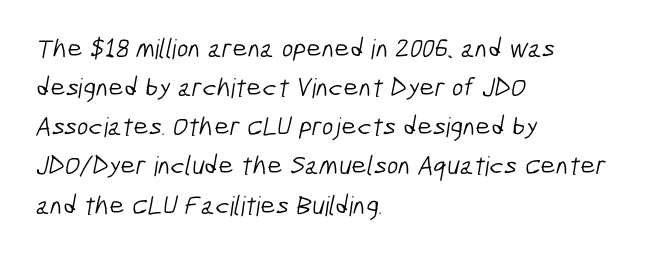
Q: Is the text bold? A: No.
Q: Is the text underlined? A: No.
Q: How is the paragraph aligned? A: Left-aligned.
Q: Is the spacing between letters normal or unusually wide? A: Normal.
Q: Is the spacing between lines tight, normal or loose? A: Normal.
